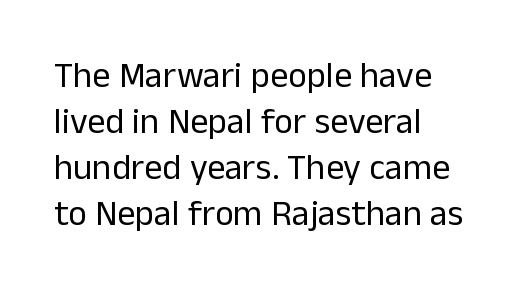
The space beneath each line is pristine and unruled. The vertical gap from one line to the next is medium. A typesetter would label this face a sans. In CSS terms this would be text-align: left. Compared with a typical body face, this is equally light or lighter still.
